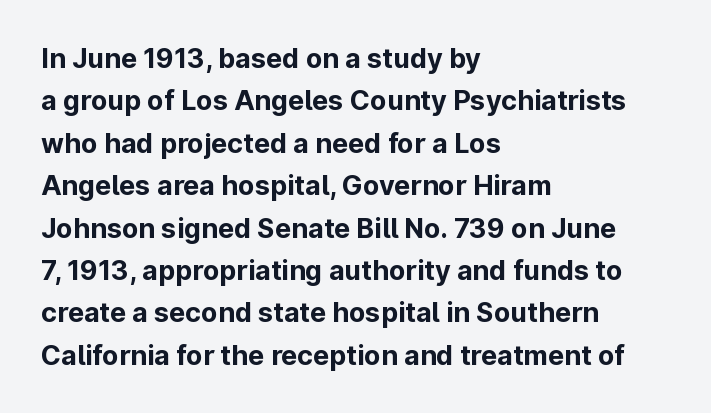
Q: Is the text bold? A: Yes.
Q: Is the text italic (slanted)? A: No, it is upright.
Q: Is the text underlined? A: No.
Q: How is the paragraph aligned? A: Left-aligned.
Q: Is the spacing between letters normal or unusually wide? A: Normal.
Q: Is the spacing between lines tight, normal or loose? A: Normal.
